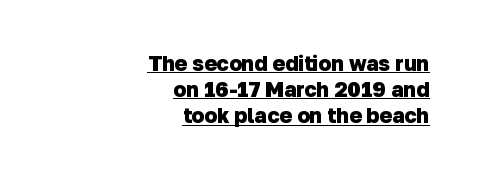
{"bold": "yes", "underline": "yes", "align": "right", "line_spacing": "normal", "line_spacing_ratio": 1.25, "letter_spacing": "normal", "letter_spacing_em": 0.0, "glyph_px": 21}
